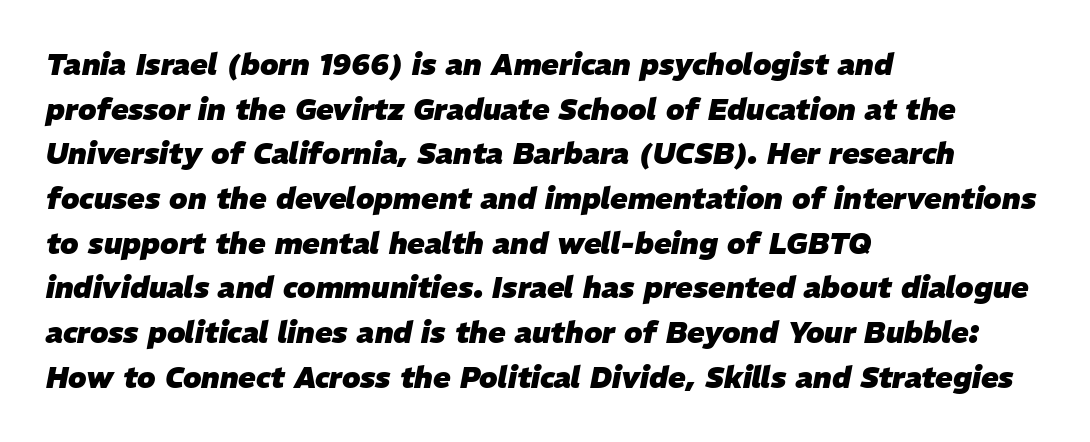
What weight is shown? A full bold with thick strokes. Italic? Definitely — the glyphs are oblique. Honestly, the row spacing looks completely unremarkable. The ragged edge is on the right, which tells us the setting is flush left. Between one letter and the next there's only the usual sliver of space. Nobody drew a line under any word here.
